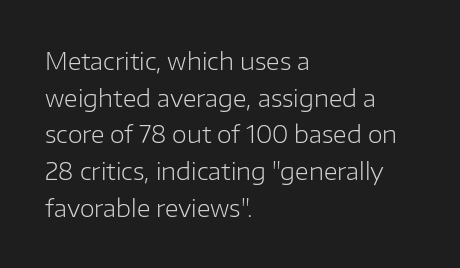
Standard letterfit; no display-style spreading of the glyphs. No chunkiness to these letters — they're not bold. This is roman type, the default non-slanted kind. Does the copy run flush right? No — it runs flush left.
